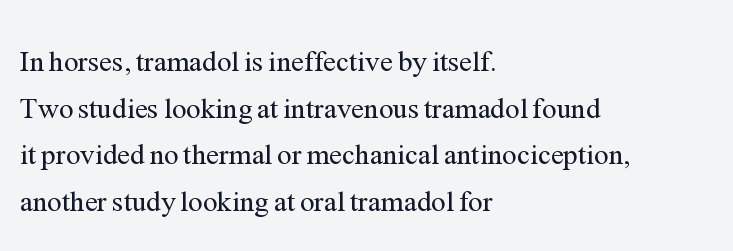
Q: Is the text bold? A: No.
Q: Is the text italic (slanted)? A: No, it is upright.
Q: Is the typeface a serif or a sans-serif typeface? A: Serif.
Q: Is the text underlined? A: No.
Q: How is the paragraph aligned? A: Left-aligned.
Q: Is the spacing between letters normal or unusually wide? A: Normal.
Q: Is the spacing between lines tight, normal or loose? A: Normal.
Q: Width (condensed, normal, or wide)? A: Normal.
Q: Stroke contrast? A: Medium.
Q: x-height? A: Medium.
Q: Monospaced? A: No.
